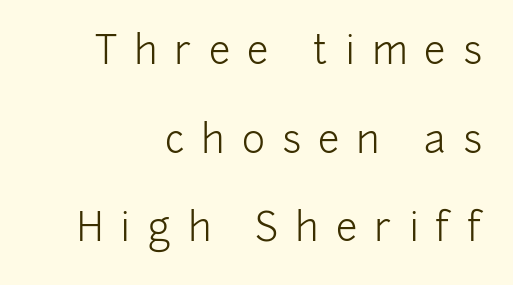
The text block is weighted toward the right margin, trailing off unevenly leftward. Classification — sans serif. A great deal of white space separates one row of letters from the next. Each letter keeps its own natural width here, so spacing adapts to shape. Compared with typical body copy, the letter spacing here is much looser. Honestly, there is no underline to notice here at all.
